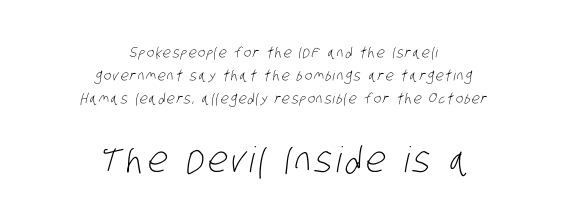
{"serif": "no", "bold": "no", "weight": "light", "width": "condensed", "stroke_contrast": "low", "x_height": "large", "monospaced": "no", "underline": "no", "align": "center", "line_spacing": "normal", "line_spacing_ratio": 1.66, "larger_block": "second", "size_ratio": 2.5, "glyph_px": 35}
